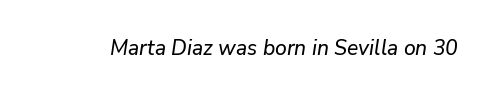
Looking at the ascenders, they clearly lean. Underlining? Definitely not there. The passage shown has conventional tracking throughout.
